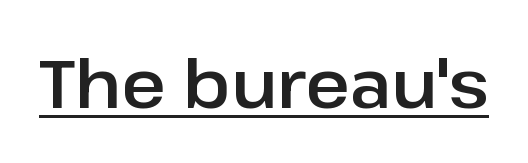
Q: Is the text italic (slanted)? A: No, it is upright.
Q: Is the typeface a serif or a sans-serif typeface? A: Sans-serif.
Q: Is the text underlined? A: Yes.
Q: Is the spacing between letters normal or unusually wide? A: Normal.
Q: Width (condensed, normal, or wide)? A: Normal.
Q: Stroke contrast? A: Low.
Q: x-height? A: Medium.
Q: Monospaced? A: No.
